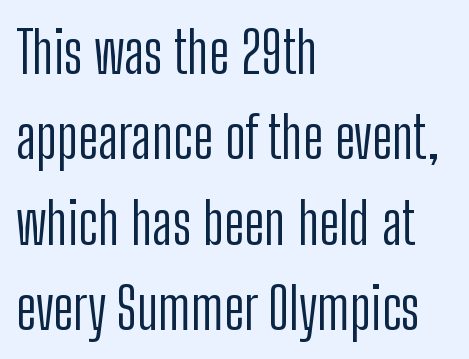
{"serif": "no", "italic": "no", "bold": "no", "weight": "light", "width": "condensed", "stroke_contrast": "low", "x_height": "medium", "monospaced": "no", "underline": "no", "align": "left", "line_spacing": "normal", "line_spacing_ratio": 1.47, "letter_spacing": "normal", "letter_spacing_em": 0.0, "glyph_px": 58}
